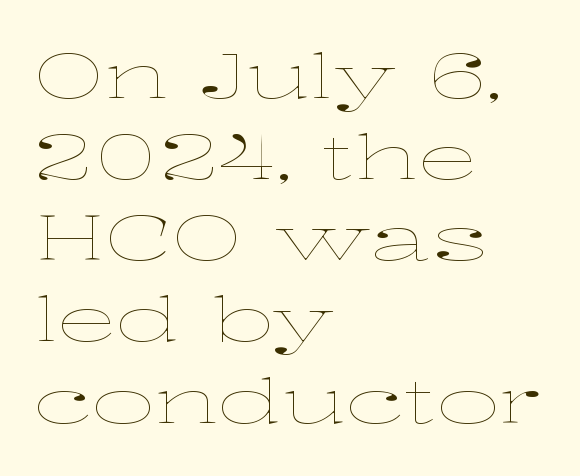
{"italic": "no", "bold": "no", "weight": "thin", "width": "wide", "stroke_contrast": "low", "x_height": "medium", "monospaced": "no", "underline": "no", "align": "left", "line_spacing": "normal", "line_spacing_ratio": 1.33, "letter_spacing": "normal", "letter_spacing_em": 0.0, "glyph_px": 61}
